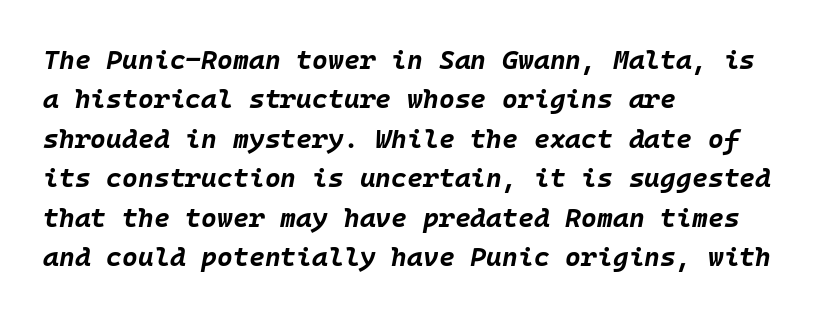
{"italic": "yes", "lean": "right", "slant_degrees": 10, "bold": "yes", "underline": "no", "align": "left", "line_spacing": "normal", "line_spacing_ratio": 1.46, "letter_spacing": "normal", "letter_spacing_em": 0.0, "glyph_px": 27}
